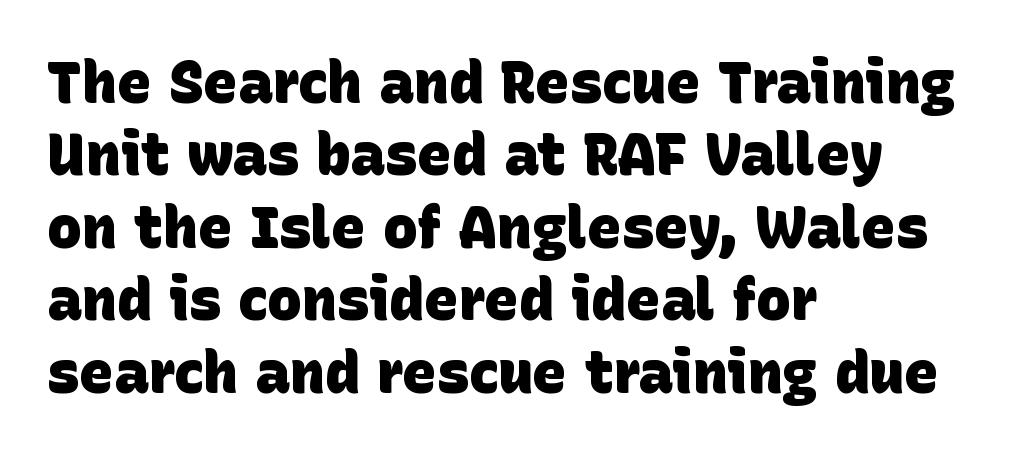
Visually the block forms a straight wall on the left and a jagged coastline on the right. Emphasis by weight is at full strength: bold. Interline gaps are of average width in this sample. The type is set solid horizontally, with unmodified tracking. Each letter keeps its own natural width here, so spacing adapts to shape. What kind of face is this? One without serifs — a sans.
